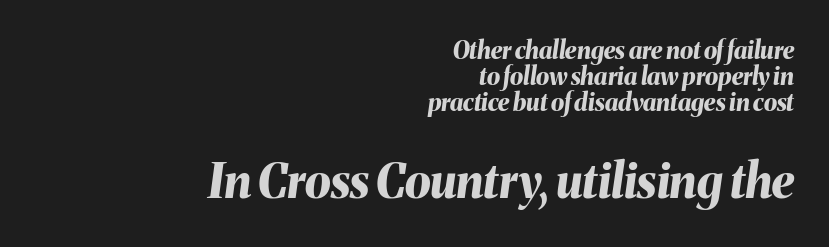
Clear beneath every line of the passage. Plenty of ink on the page — the face is bold. The letters advance in unequal steps, a hallmark of proportional type. The leading is snug, giving the passage a crowded texture. These two chunks differ in scale, with the bottom chunk taking the larger measure. Observe the ordinary spacing: letters are neighbours, not strangers.
